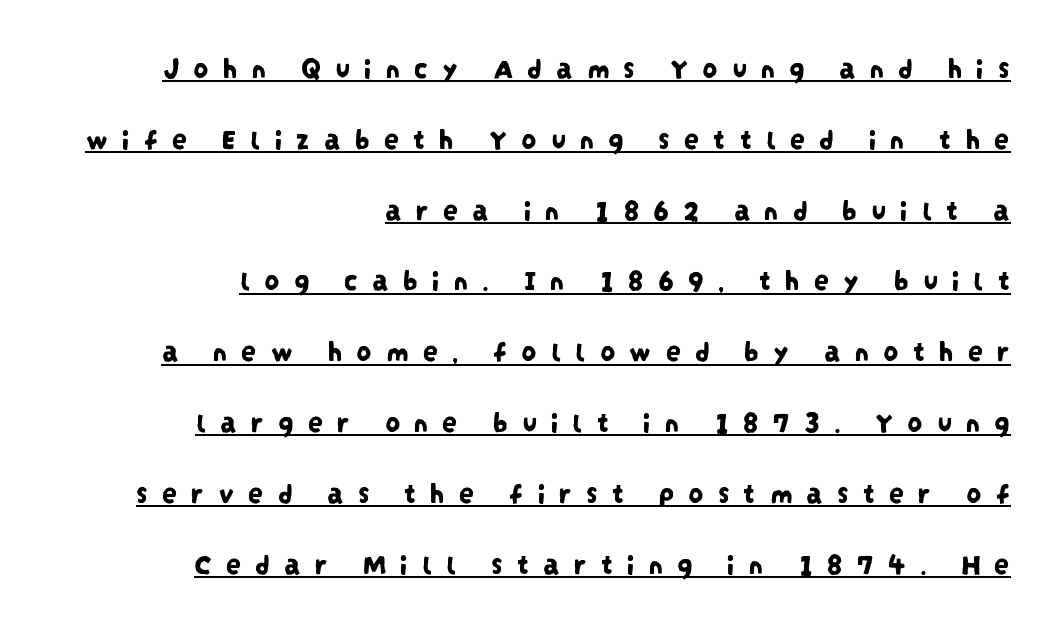
Students, note that the glyphs here are deliberately spaced far apart. The characters display no serif detailing; their extremities are plain. All the whitespace from short lines collects on the left. Spacing verdict: proportional, widths tailored to each character. Somebody hit Ctrl+U on this one — the words are underlined.
